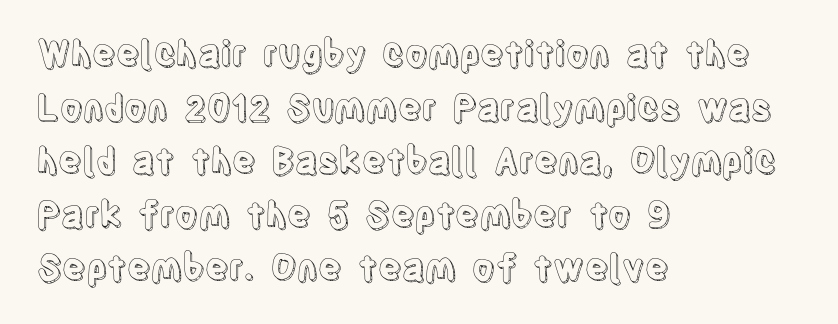
Where is the straight margin? On the left. No word sits above an underline. A typesetter would call this proportional, since set widths differ per character. In terms of posture, this sample is upright.
